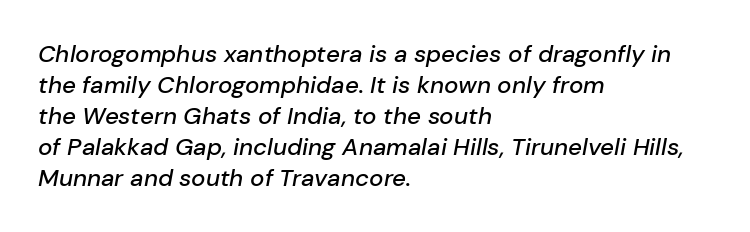
{"italic": "yes", "lean": "right", "slant_degrees": 10, "underline": "no", "align": "left", "line_spacing": "normal", "line_spacing_ratio": 1.29, "letter_spacing": "normal", "letter_spacing_em": 0.0, "glyph_px": 24}
